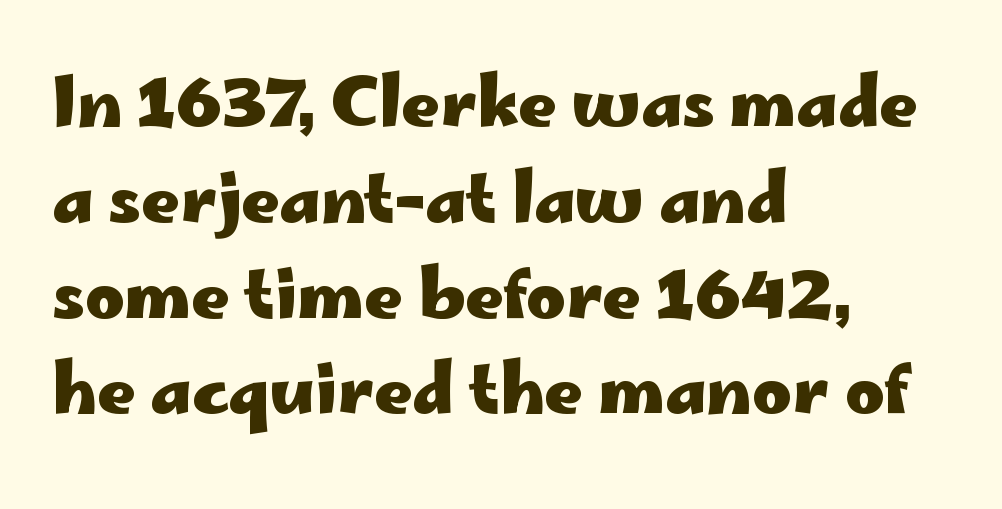
Strokes here are thick enough to call this a true bold. Is there much room between lines? A standard amount, neither cramped nor airy. Think of a printed novel: that variable character pitch is what you see here. This is roman type, the default non-slanted kind.
